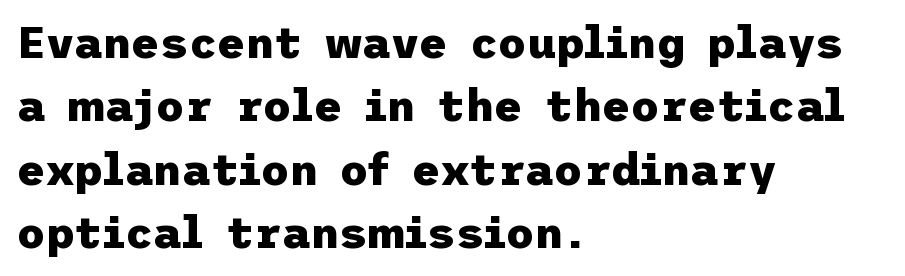
The image shows 44 px heavy sans-serif type, upright; set left-aligned, normal line spacing (1.44x), normal letter spacing, not underlined; low stroke contrast and a medium x-height.
